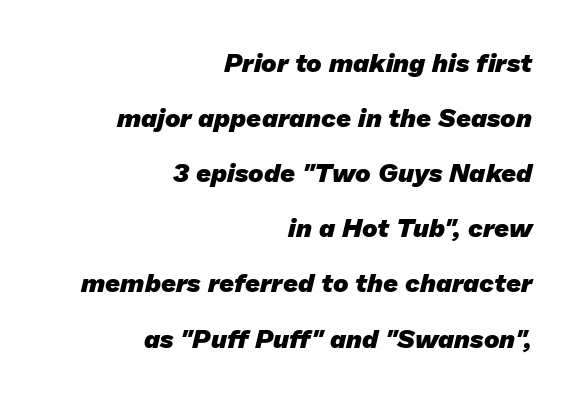
Q: Is the text bold? A: Yes.
Q: Is the text underlined? A: No.
Q: How is the paragraph aligned? A: Right-aligned.
Q: Is the spacing between letters normal or unusually wide? A: Normal.
Q: Is the spacing between lines tight, normal or loose? A: Loose.
